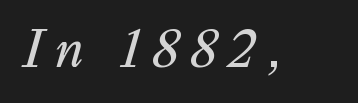
Spacing between characters has been opened up far beyond the box default. The rendering shows plain stroke endings on the letterforms — a sans-serif design. A light-to-regular cut is what we see here. The baseline area is clear. Spacing verdict: proportional, widths tailored to each character.
